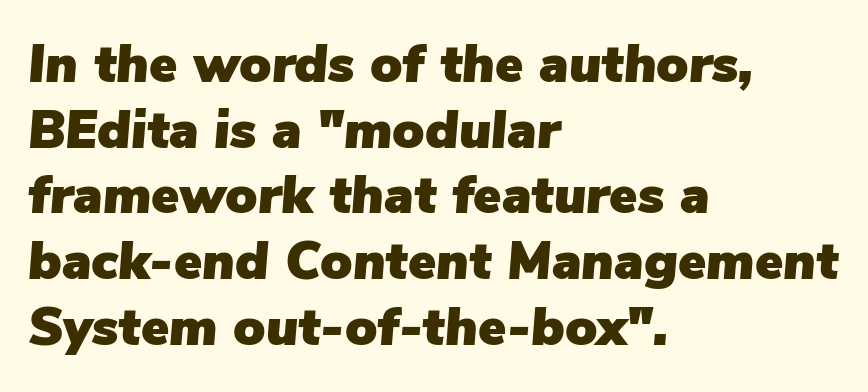
Q: Is the text italic (slanted)? A: Yes, it leans right by about 5 degrees.
Q: Is the text underlined? A: No.
Q: How is the paragraph aligned? A: Left-aligned.
Q: Is the spacing between letters normal or unusually wide? A: Normal.
Q: Width (condensed, normal, or wide)? A: Normal.
Q: Stroke contrast? A: Low.
Q: x-height? A: Medium.
Q: Monospaced? A: No.
